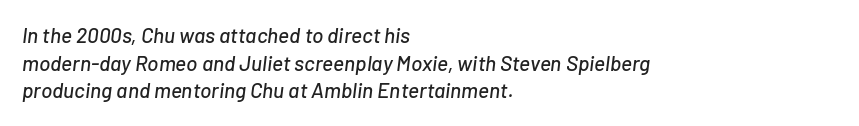
{"italic": "yes", "lean": "right", "slant_degrees": 7, "underline": "no", "align": "left", "line_spacing": "normal", "line_spacing_ratio": 1.32, "letter_spacing": "normal", "letter_spacing_em": 0.0, "glyph_px": 21}
